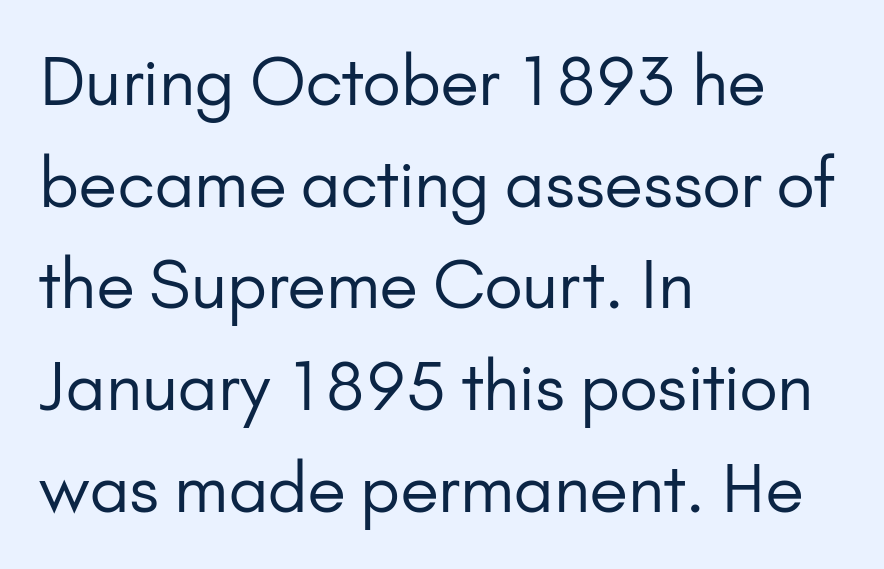
Q: Is the text bold? A: No.
Q: Is the text italic (slanted)? A: No, it is upright.
Q: Is the typeface a serif or a sans-serif typeface? A: Sans-serif.
Q: Is the text underlined? A: No.
Q: How is the paragraph aligned? A: Left-aligned.
Q: Is the spacing between letters normal or unusually wide? A: Normal.
Q: Is the spacing between lines tight, normal or loose? A: Normal.
Q: Width (condensed, normal, or wide)? A: Normal.
Q: Stroke contrast? A: Low.
Q: x-height? A: Small.
Q: Monospaced? A: No.
